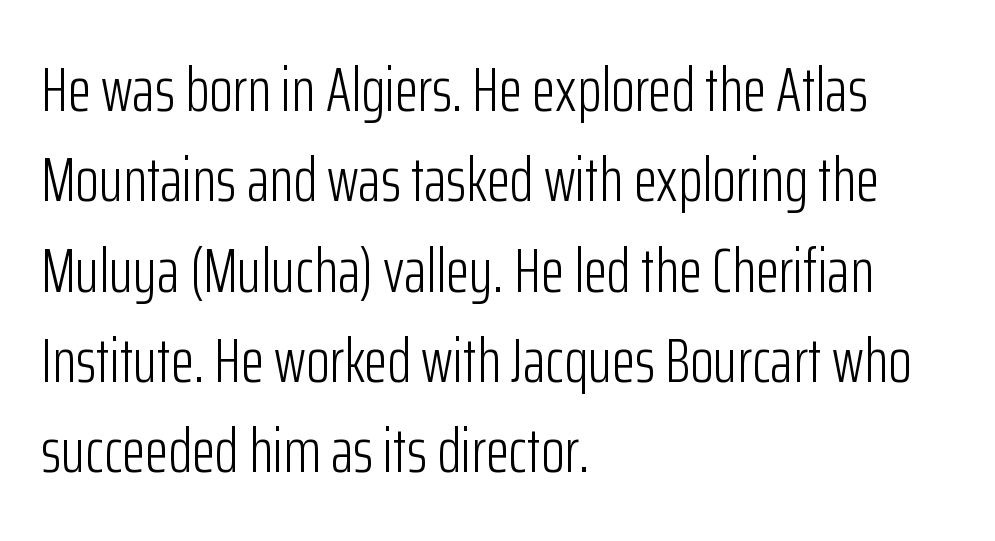
Q: Is the text bold? A: No.
Q: Is the text italic (slanted)? A: No, it is upright.
Q: Is the typeface a serif or a sans-serif typeface? A: Sans-serif.
Q: Is the text underlined? A: No.
Q: How is the paragraph aligned? A: Left-aligned.
Q: Is the spacing between letters normal or unusually wide? A: Normal.
Q: Is the spacing between lines tight, normal or loose? A: Normal.
Q: Width (condensed, normal, or wide)? A: Condensed.
Q: Stroke contrast? A: Low.
Q: x-height? A: Medium.
Q: Monospaced? A: No.
